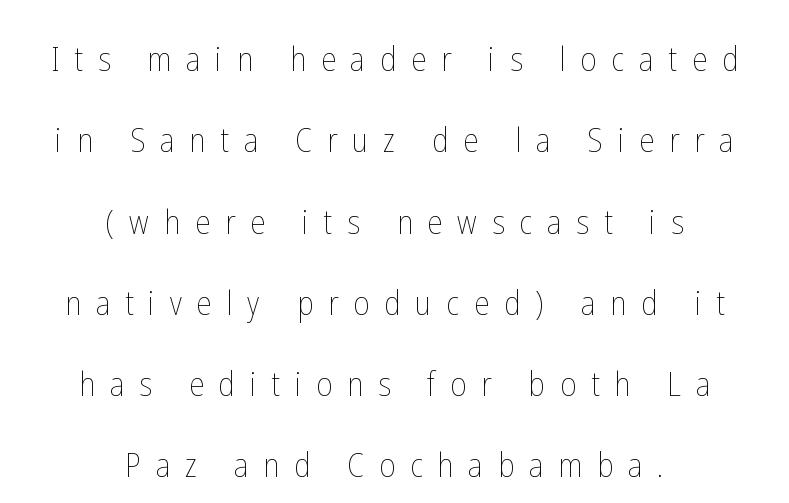
Q: Is the text bold? A: No.
Q: Is the text italic (slanted)? A: No, it is upright.
Q: Is the text underlined? A: No.
Q: How is the paragraph aligned? A: Centered.
Q: Is the spacing between letters normal or unusually wide? A: Unusually wide.
Q: Is the spacing between lines tight, normal or loose? A: Loose.
Q: Width (condensed, normal, or wide)? A: Condensed.
Q: Stroke contrast? A: Low.
Q: x-height? A: Medium.
Q: Monospaced? A: No.
